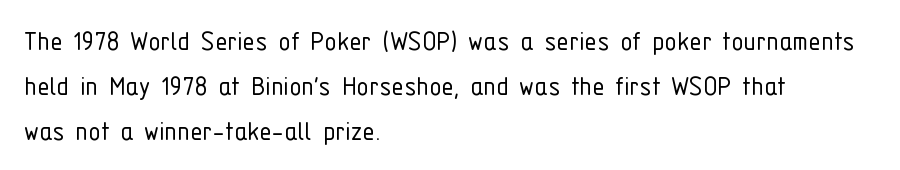
{"serif": "no", "italic": "no", "bold": "no", "weight": "light", "width": "condensed", "stroke_contrast": "low", "x_height": "medium", "monospaced": "no", "underline": "no", "align": "left", "line_spacing": "normal", "line_spacing_ratio": 1.45, "letter_spacing": "normal", "letter_spacing_em": 0.0, "glyph_px": 31}
